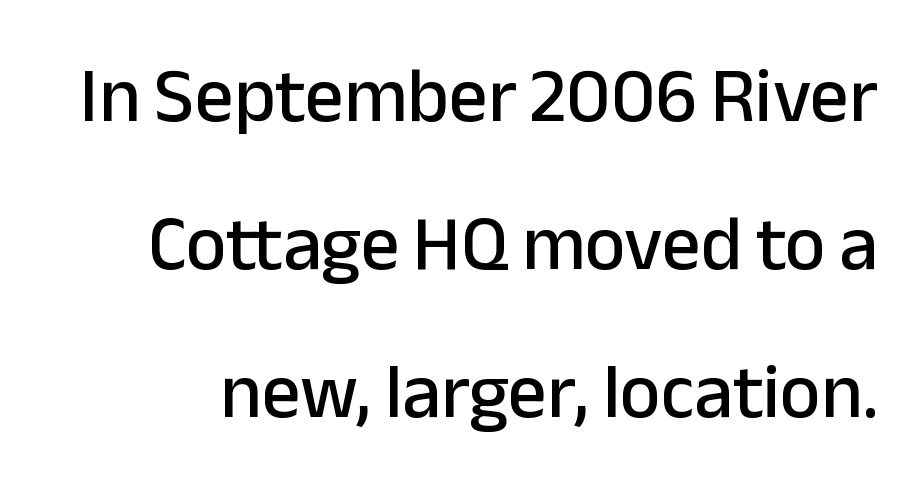
This rendering employs a face without finishing strokes, i.e., a sans-serif. Ordinary non-slanted type is in use. There is no visible air inserted between adjacent glyphs. Has an underline been added? It has not. The leading is generous, giving the passage an open texture.
